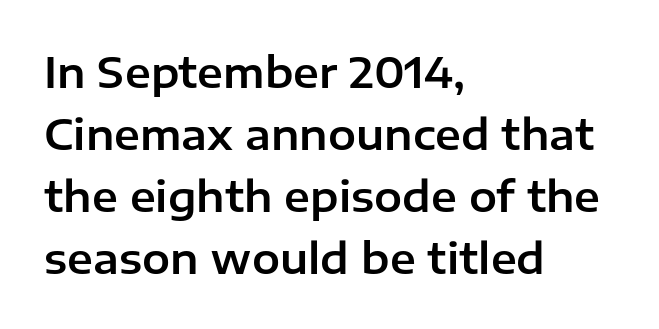
This rendering uses left alignment, leaving the right contour irregular. Does the lettering tilt? It doesn't — this is upright. The passage shown has conventional tracking throughout. Proportional: the letters do not fall into vertical columns.
